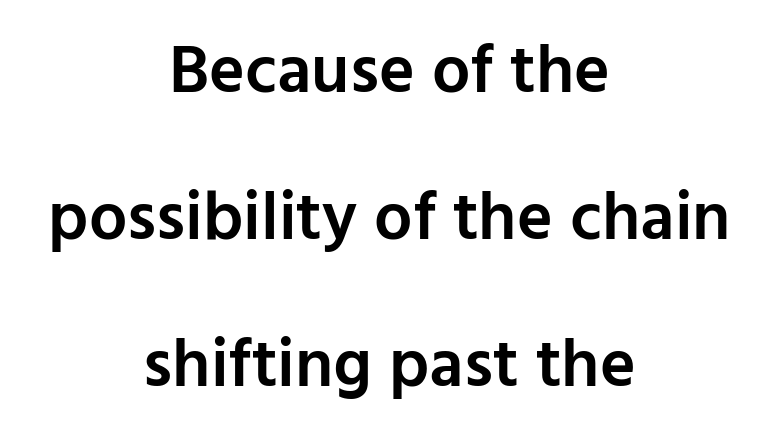
The image shows 68 px semibold sans-serif type, upright; set centered, loose line spacing (2.16x), normal letter spacing, not underlined; low stroke contrast and a medium x-height.
